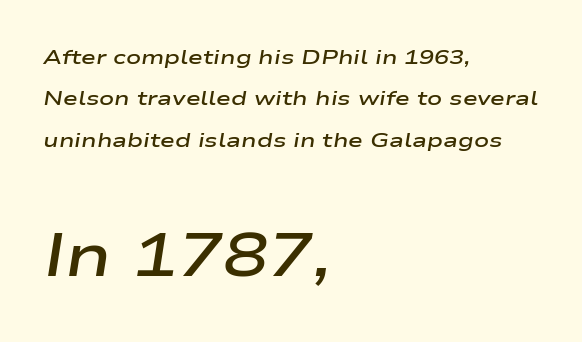
{"italic": "yes", "lean": "right", "slant_degrees": 9, "bold": "semi", "weight": "semibold", "width": "wide", "stroke_contrast": "low", "x_height": "medium", "monospaced": "no", "underline": "no", "align": "left", "line_spacing": "loose", "line_spacing_ratio": 2.07, "letter_spacing": "normal", "letter_spacing_em": 0.0, "larger_block": "second", "size_ratio": 3.0, "glyph_px": 60}
